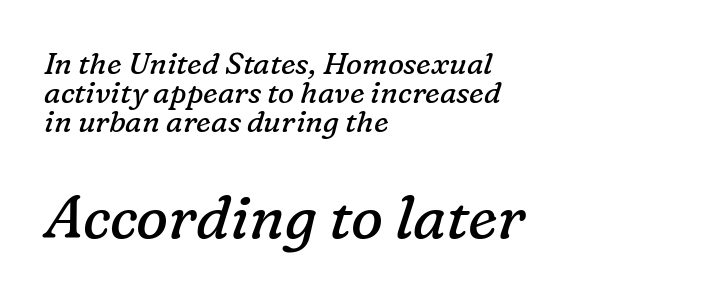
{"serif": "yes", "italic": "yes", "lean": "right", "slant_degrees": 16, "bold": "no", "weight": "regular", "width": "normal", "stroke_contrast": "low", "x_height": "medium", "monospaced": "no", "underline": "no", "align": "left", "line_spacing": "tight", "line_spacing_ratio": 0.97, "letter_spacing": "normal", "letter_spacing_em": 0.0, "larger_block": "second", "size_ratio": 2.0, "glyph_px": 60}
